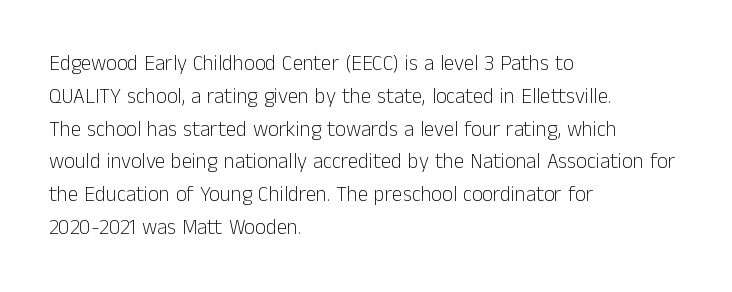
Q: Is the text bold? A: No.
Q: Is the text italic (slanted)? A: No, it is upright.
Q: Is the text underlined? A: No.
Q: How is the paragraph aligned? A: Left-aligned.
Q: Is the spacing between letters normal or unusually wide? A: Normal.
Q: Is the spacing between lines tight, normal or loose? A: Normal.
